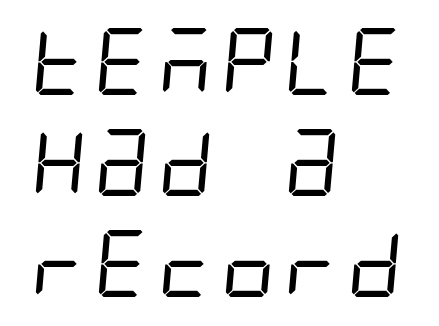
The image shows 67 px regular-weight, condensed sans-serif type; set left-aligned, normal line spacing (1.51x), normal letter spacing, not underlined; low stroke contrast and a large x-height.
